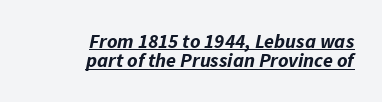
The image shows 20 px bold type, italic (leaning right); set right-aligned, tight line spacing (0.97x), normal letter spacing, underlined.
